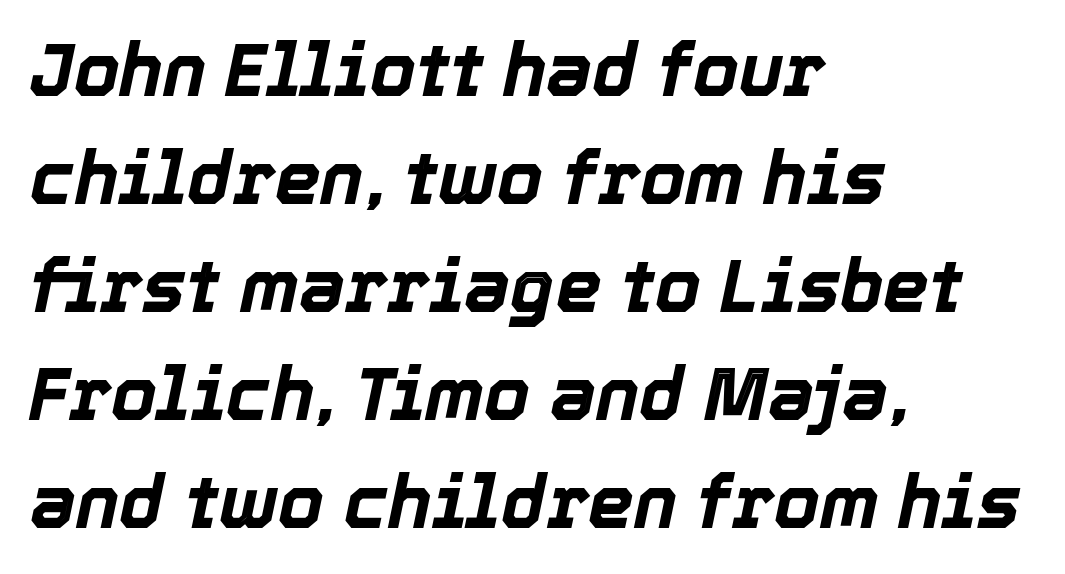
The glyphs are unaccompanied by any horizontal stroke below them. A normal amount of white space separates one row of letters from the next. Line beginnings align vertically; line endings do not. A typesetter would call this zero additional tracking. Strokes here are thick enough to call this a true bold. The rendering uses natural spacing where letterforms have individual widths.
